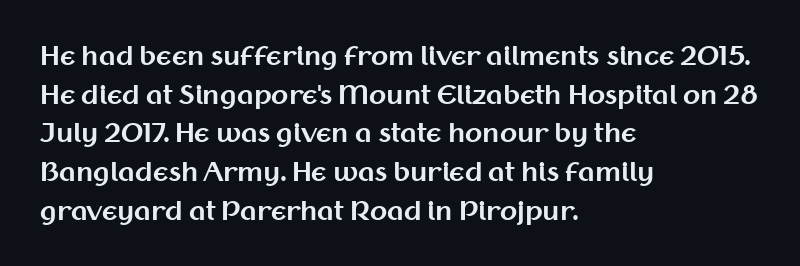
Lines of text with bare space underneath. Default kerning and tracking; the words read as compact shapes. Typeset ragged right — the left edge is the straight one. Regarding leading, the lines here are spaced in the standard way. Every stem runs plumb, perpendicular to the baseline.
